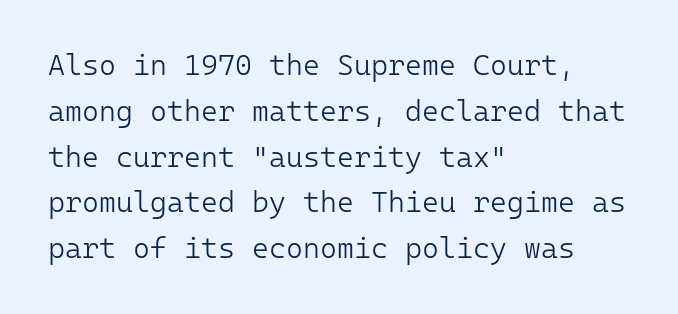
The image shows 29 px light sans-serif type, upright, monospaced; set left-aligned, normal line spacing (1.58x), normal letter spacing, not underlined; low stroke contrast and a medium x-height.
